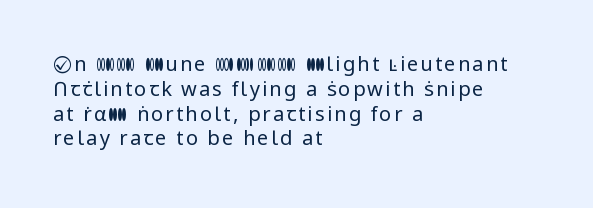
The image shows 20 px text type, upright; set left-aligned, line spacing 1.24x, not underlined.
